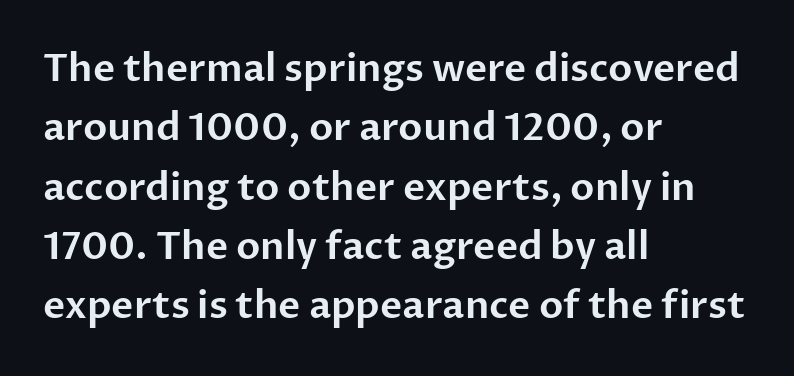
{"serif": "no", "italic": "no", "width": "normal", "stroke_contrast": "low", "x_height": "medium", "monospaced": "no", "underline": "no", "align": "left", "line_spacing": "normal", "line_spacing_ratio": 1.56, "letter_spacing": "normal", "letter_spacing_em": 0.0, "glyph_px": 38}
